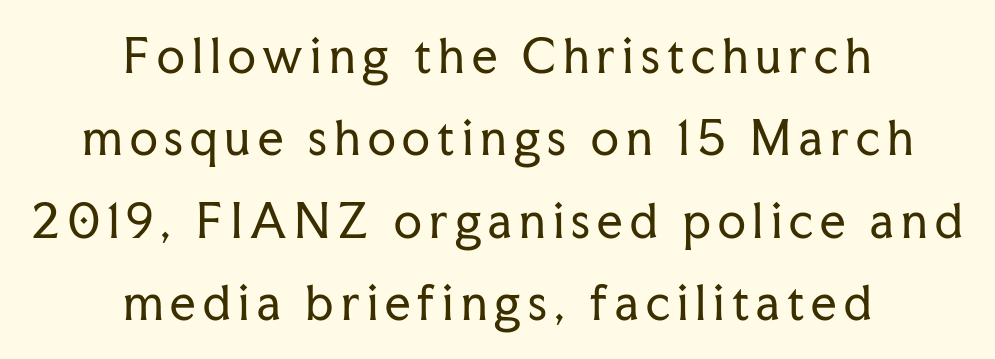
No extra ink here — the face is not bold. Underline: absent. Each letter keeps its own natural width here, so spacing adapts to shape. The typography opts for an upright posture over an oblique one.
